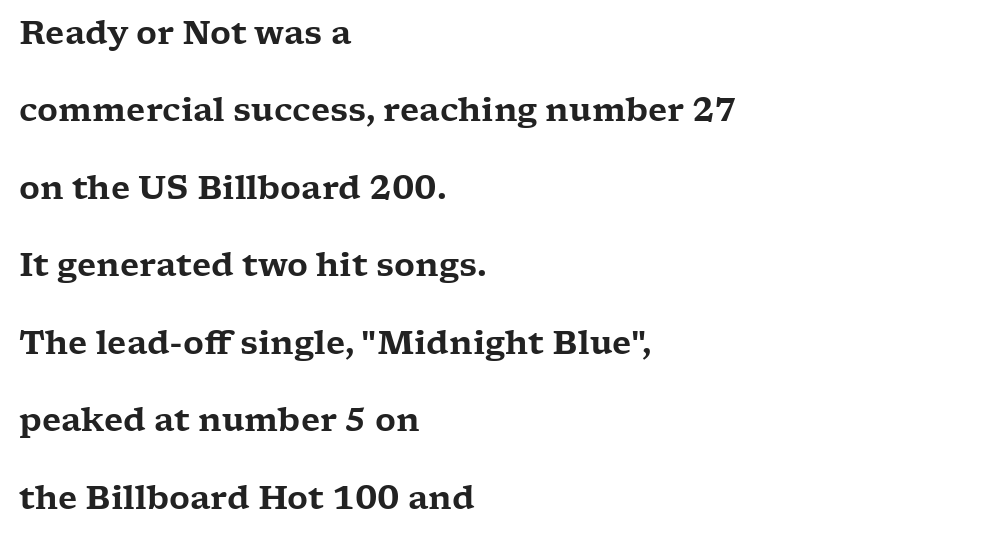
Q: Is the text italic (slanted)? A: No, it is upright.
Q: Is the typeface a serif or a sans-serif typeface? A: Serif.
Q: Is the text underlined? A: No.
Q: How is the paragraph aligned? A: Left-aligned.
Q: Is the spacing between letters normal or unusually wide? A: Normal.
Q: Is the spacing between lines tight, normal or loose? A: Loose.
Q: Width (condensed, normal, or wide)? A: Wide.
Q: Stroke contrast? A: Low.
Q: x-height? A: Medium.
Q: Monospaced? A: No.
